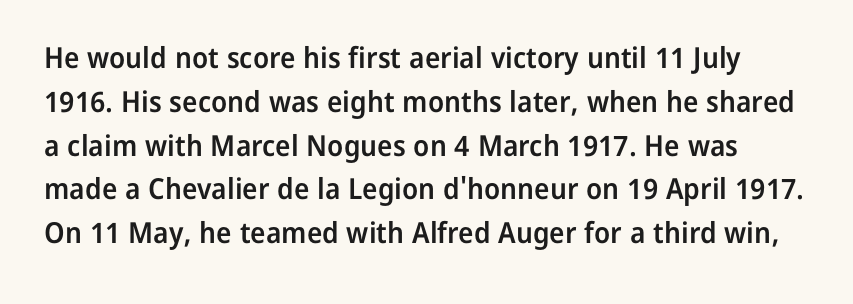
The image shows 29 px semibold sans-serif type, upright; set normal line spacing (1.51x), normal letter spacing, not underlined; low stroke contrast and a medium x-height.
